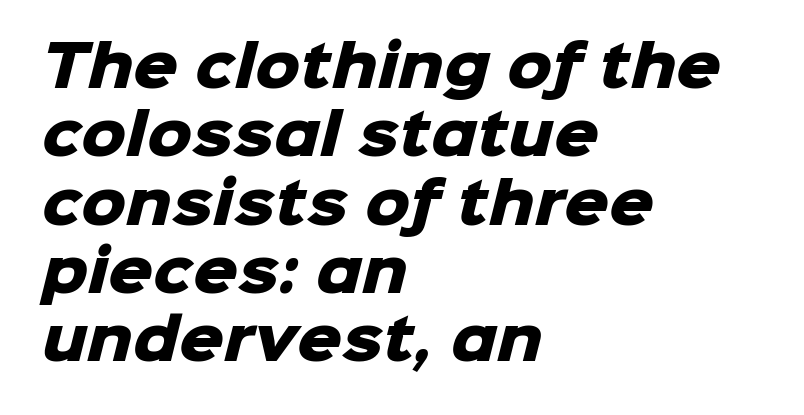
Q: Is the text bold? A: Yes.
Q: Is the typeface a serif or a sans-serif typeface? A: Sans-serif.
Q: Is the text underlined? A: No.
Q: How is the paragraph aligned? A: Left-aligned.
Q: Is the spacing between letters normal or unusually wide? A: Normal.
Q: Width (condensed, normal, or wide)? A: Normal.
Q: Stroke contrast? A: Low.
Q: x-height? A: Medium.
Q: Monospaced? A: No.
